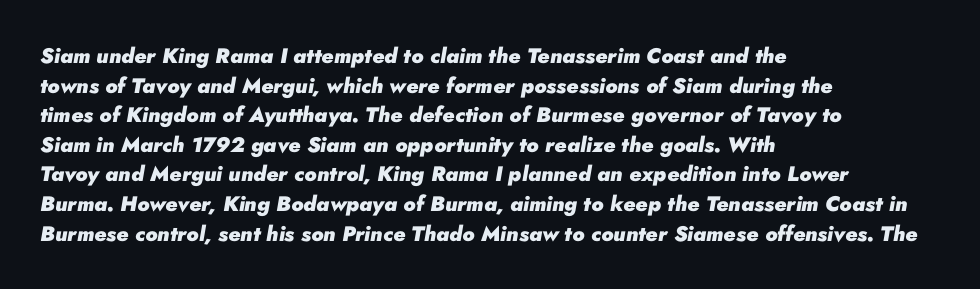
The typesetting leans heavy: a genuine bold. This is oblique type, the kind used for emphasis or titles. Inter-character spacing is left at the font's built-in metrics. Visually the block forms a straight wall on the left and a jagged coastline on the right. The foot of each line stays bare and open. Evenly set lines give the paragraph a standard silhouette.
